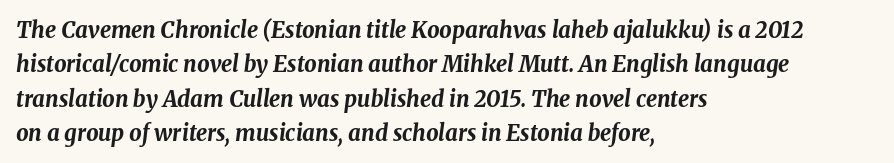
Q: Is the text bold? A: Yes.
Q: Is the text italic (slanted)? A: Yes, it leans right by about 8 degrees.
Q: Is the text underlined? A: No.
Q: How is the paragraph aligned? A: Left-aligned.
Q: Is the spacing between letters normal or unusually wide? A: Normal.
Q: Is the spacing between lines tight, normal or loose? A: Normal.
